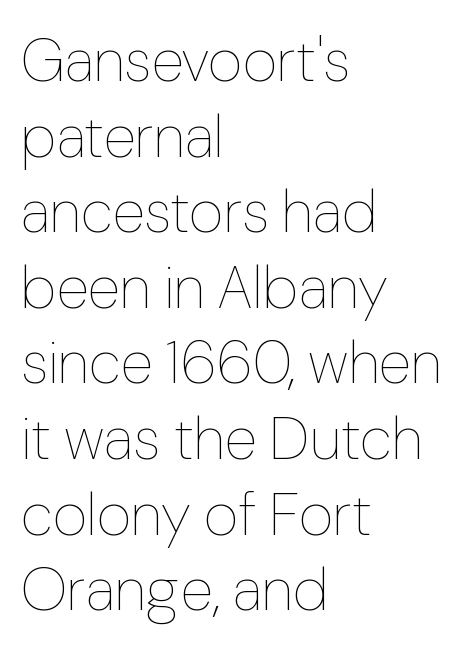
Q: Is the text bold? A: No.
Q: Is the text italic (slanted)? A: No, it is upright.
Q: Is the text underlined? A: No.
Q: How is the paragraph aligned? A: Left-aligned.
Q: Is the spacing between letters normal or unusually wide? A: Normal.
Q: Is the spacing between lines tight, normal or loose? A: Normal.
Q: Width (condensed, normal, or wide)? A: Normal.
Q: Stroke contrast? A: Low.
Q: x-height? A: Medium.
Q: Monospaced? A: No.
